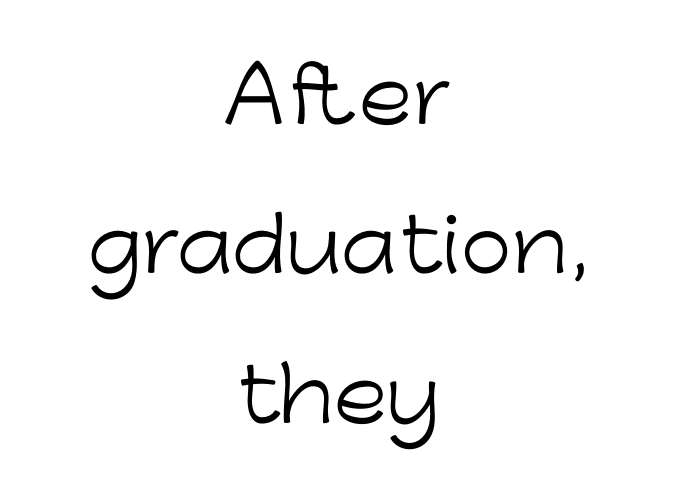
The image shows 74 px light sans-serif type, upright; set centered, loose line spacing (2.02x), normal letter spacing, not underlined; low stroke contrast and a medium x-height.
